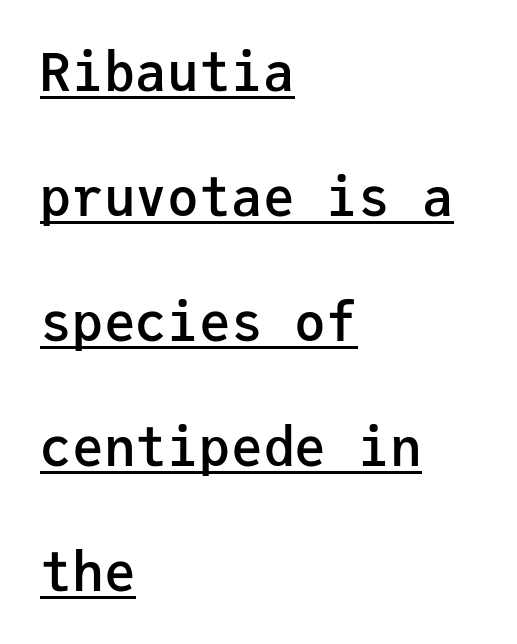
{"serif": "no", "italic": "no", "bold": "semi", "weight": "semibold", "width": "normal", "stroke_contrast": "low", "x_height": "medium", "monospaced": "yes", "underline": "yes", "align": "left", "line_spacing": "loose", "line_spacing_ratio": 2.36, "letter_spacing": "normal", "letter_spacing_em": 0.0, "glyph_px": 53}
